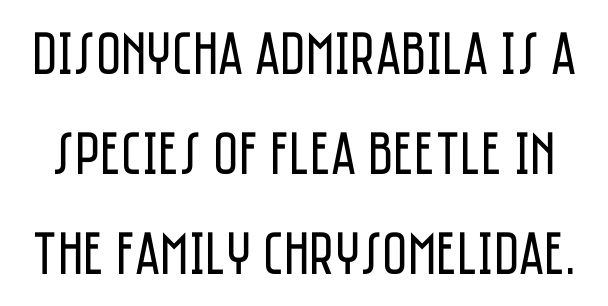
The image shows 61 px regular-weight, condensed sans-serif type, upright; set normal line spacing (1.64x), normal letter spacing, not underlined; low stroke contrast and a large x-height.
